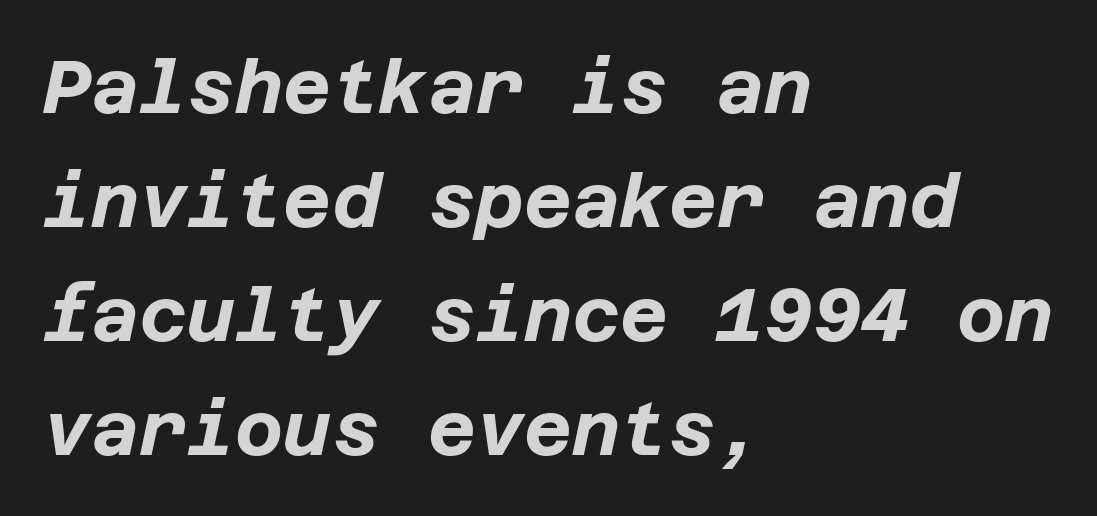
{"italic": "yes", "lean": "right", "slant_degrees": 12, "bold": "yes", "weight": "bold", "width": "normal", "stroke_contrast": "low", "x_height": "large", "underline": "no", "align": "left", "line_spacing": "normal", "line_spacing_ratio": 1.54, "letter_spacing": "normal", "letter_spacing_em": 0.0, "glyph_px": 74}
